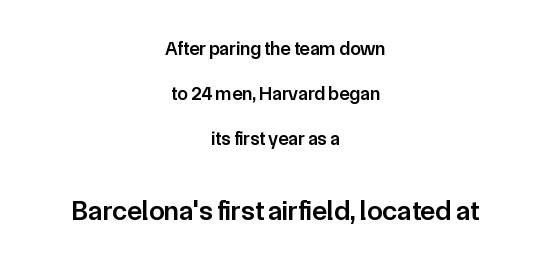
{"serif": "no", "italic": "no", "bold": "semi", "weight": "semibold", "width": "normal", "stroke_contrast": "low", "x_height": "medium", "monospaced": "no", "underline": "no", "align": "center", "line_spacing": "loose", "line_spacing_ratio": 2.36, "letter_spacing": "normal", "letter_spacing_em": 0.0, "larger_block": "second", "size_ratio": 1.47, "glyph_px": 28}
